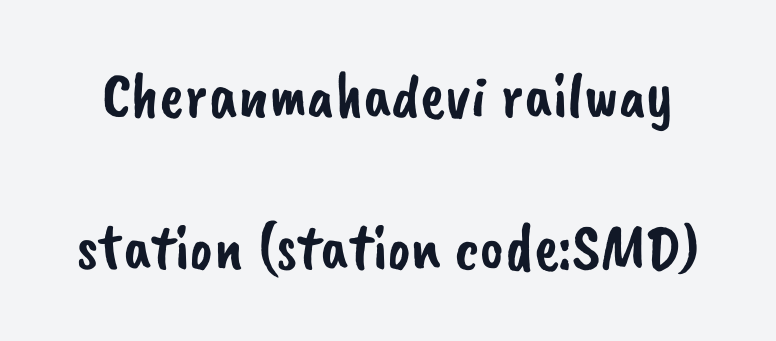
Each letter keeps its own natural width here, so spacing adapts to shape. The lines are spread far apart with generous leading. The passage shown is not underscored anywhere. The characters display no serif detailing; their extremities are plain. Inter-character spacing is left at the font's built-in metrics.
